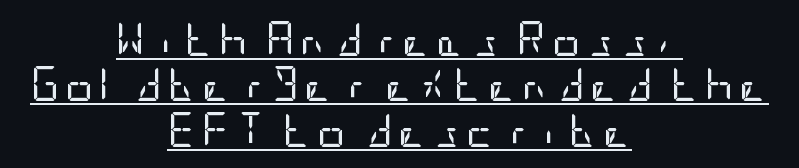
This is roman type, the default non-slanted kind. The paragraph shown floats in the horizontal middle. Caption: face not bold, strokes unweighted. A baseline rule has been typeset under these characters. The rows are spaced the way most documents space them. Serif or sans? Sans — the stroke terminals are bare.
